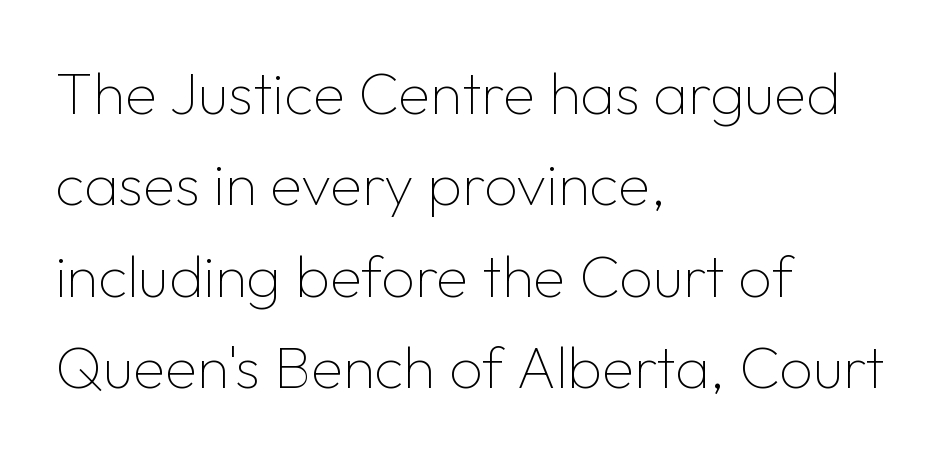
Horizontal alignment here is leftward, the default for most running prose. Proportional: the letters do not fall into vertical columns. Letter spacing: default. The vertical gap from one line to the next is medium. To sum up the face: it is a sans, with no serifs. Words float on clear page, feet unadorned.
